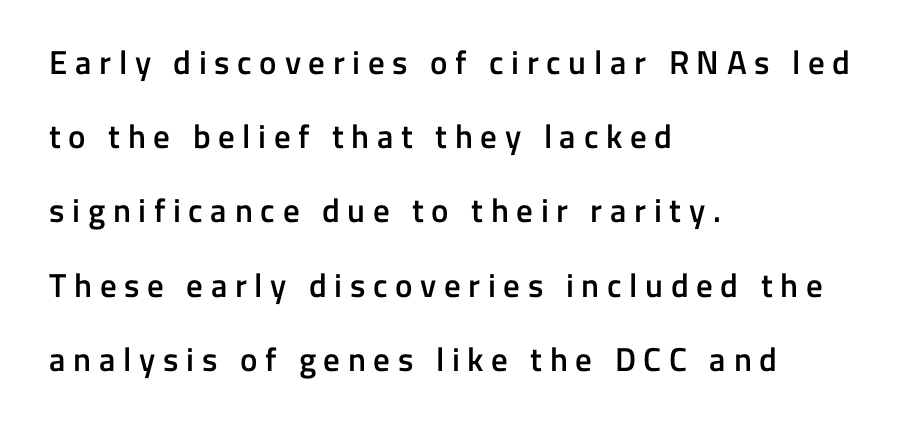
The image shows 33 px semibold sans-serif type, upright; set left-aligned, loose line spacing (2.25x), unusually wide letter spacing (+0.23 em), not underlined; low stroke contrast and a medium x-height.
